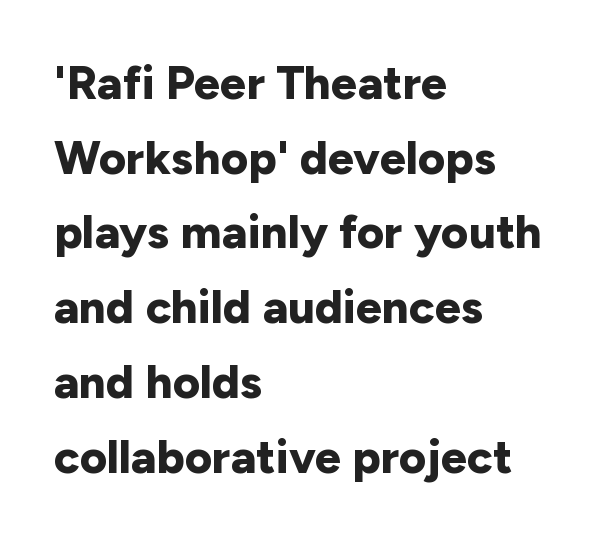
Q: Is the text bold? A: Yes.
Q: Is the text italic (slanted)? A: No, it is upright.
Q: Is the typeface a serif or a sans-serif typeface? A: Sans-serif.
Q: Is the text underlined? A: No.
Q: How is the paragraph aligned? A: Left-aligned.
Q: Is the spacing between letters normal or unusually wide? A: Normal.
Q: Is the spacing between lines tight, normal or loose? A: Normal.
Q: Width (condensed, normal, or wide)? A: Normal.
Q: Stroke contrast? A: Low.
Q: x-height? A: Medium.
Q: Monospaced? A: No.
